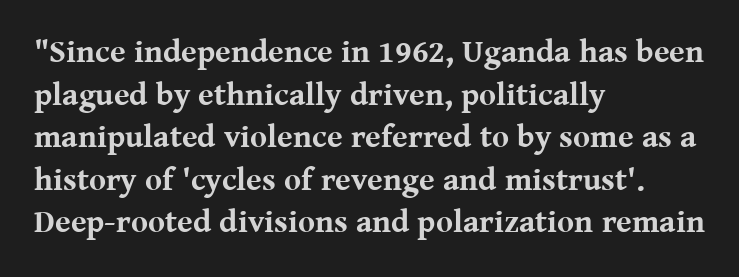
The passage shown is typed in a proportional face where columns would drift. The specimen omits any rule beneath the text block's lines. Spacing between characters is what you'd get straight out of the box. Every stem runs plumb, perpendicular to the baseline. Weight: bold.
